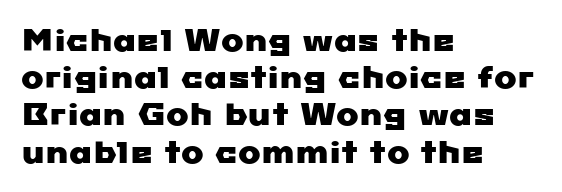
Q: Is the typeface a serif or a sans-serif typeface? A: Sans-serif.
Q: Is the text underlined? A: No.
Q: How is the paragraph aligned? A: Left-aligned.
Q: Is the spacing between letters normal or unusually wide? A: Normal.
Q: Width (condensed, normal, or wide)? A: Wide.
Q: Stroke contrast? A: Low.
Q: x-height? A: Medium.
Q: Monospaced? A: No.
